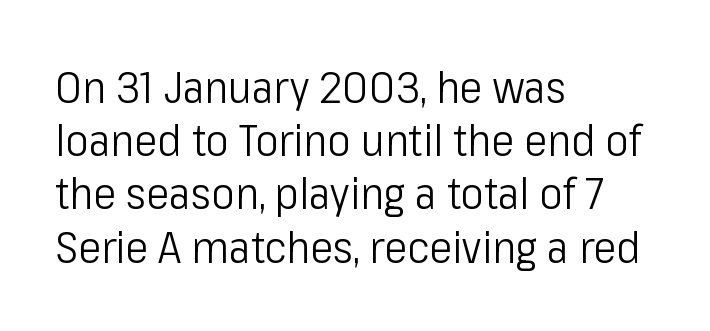
{"serif": "no", "italic": "no", "bold": "no", "weight": "light", "width": "condensed", "stroke_contrast": "low", "x_height": "medium", "monospaced": "no", "underline": "no", "align": "left", "line_spacing_ratio": 1.21, "letter_spacing": "normal", "letter_spacing_em": 0.0, "glyph_px": 44}
